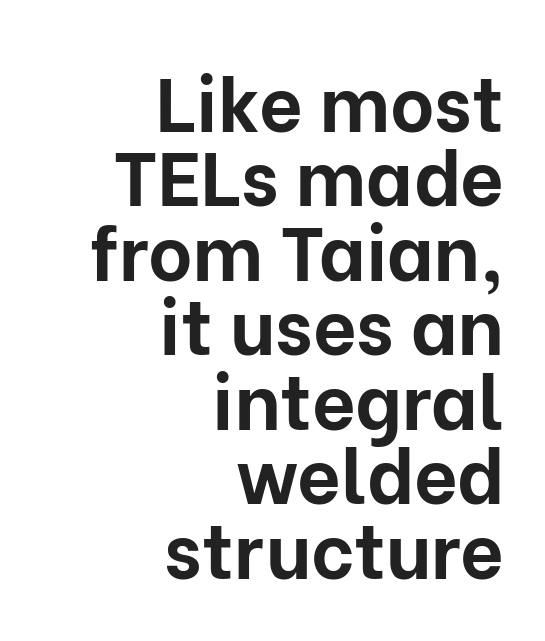
The image shows 76 px bold sans-serif type, upright; set right-aligned, tight line spacing (0.98x), normal letter spacing, not underlined; low stroke contrast and a medium x-height.
